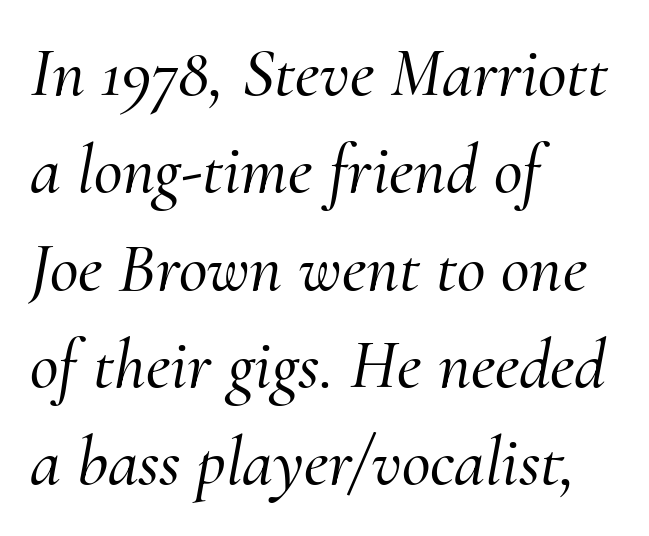
The image shows 70 px serif type, italic (leaning right); set left-aligned, normal line spacing (1.39x), normal letter spacing, not underlined; medium stroke contrast and a small x-height.
